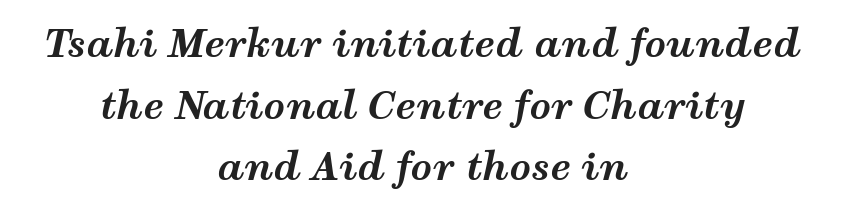
The image shows 38 px bold, wide type, italic (leaning right); set centered, normal line spacing (1.62x), normal letter spacing, not underlined; medium stroke contrast and a medium x-height.
